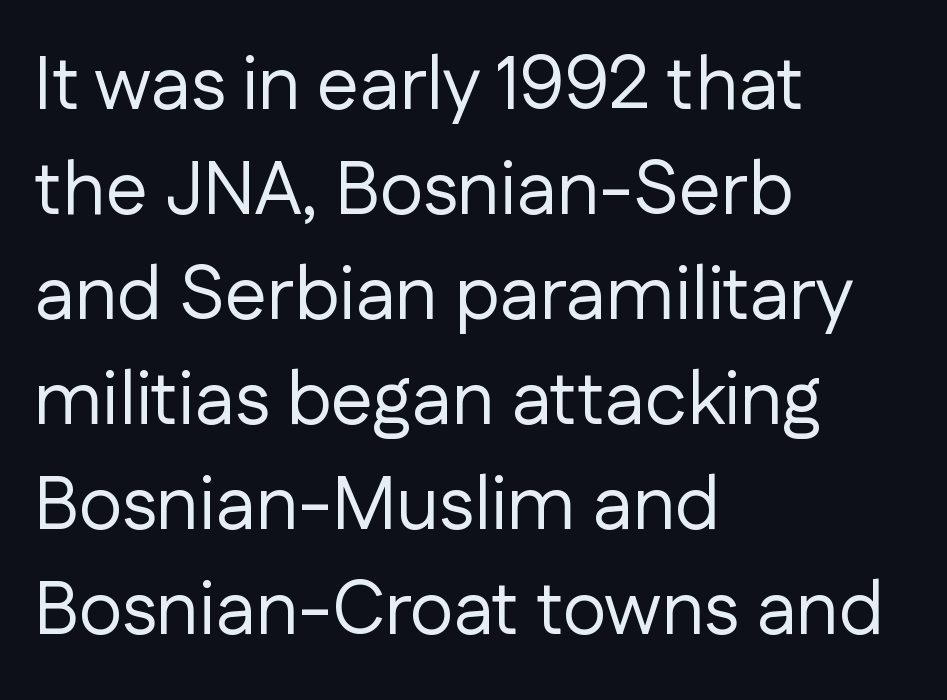
Think standard paragraph weight, or any step lighter than that. Note: no serifs on the glyphs. This rendering features lettering with no underline. Notice how descenders clear the ascenders below comfortably — that's standard leading. The letters advance in unequal steps, a hallmark of proportional type. Does the copy run flush right? No — it runs flush left.
